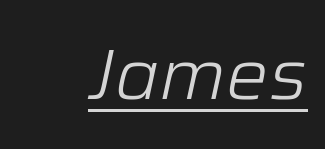
Q: Is the text bold? A: No.
Q: Is the text italic (slanted)? A: Yes, it leans right by about 12 degrees.
Q: Is the text underlined? A: Yes.
Q: Is the spacing between letters normal or unusually wide? A: Normal.
Q: Width (condensed, normal, or wide)? A: Normal.
Q: Stroke contrast? A: Low.
Q: x-height? A: Medium.
Q: Monospaced? A: No.
